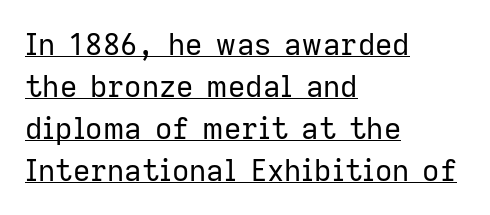
A normal amount of white space separates one row of letters from the next. In terms of posture, this sample is upright. Think of a printed novel: that variable character pitch is what you see here. Students, note that the glyphs here touch the page at normal intervals.
